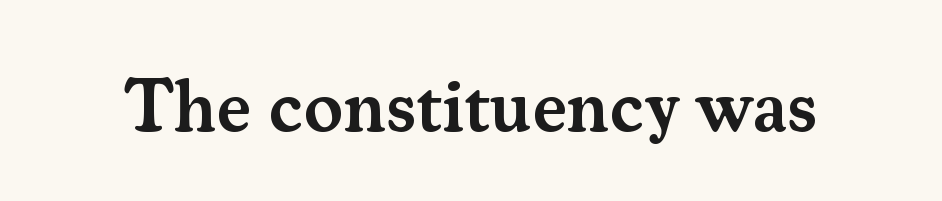
Q: Is the text bold? A: Semi-bold.
Q: Is the text italic (slanted)? A: No, it is upright.
Q: Is the typeface a serif or a sans-serif typeface? A: Serif.
Q: Is the text underlined? A: No.
Q: Is the spacing between letters normal or unusually wide? A: Normal.
Q: Width (condensed, normal, or wide)? A: Normal.
Q: Stroke contrast? A: Medium.
Q: x-height? A: Small.
Q: Monospaced? A: No.
